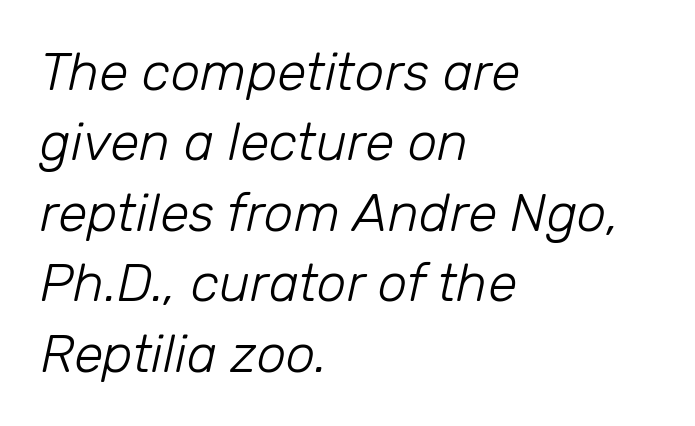
Q: Is the text bold? A: No.
Q: Is the text italic (slanted)? A: Yes, it leans right by about 12 degrees.
Q: Is the text underlined? A: No.
Q: How is the paragraph aligned? A: Left-aligned.
Q: Is the spacing between letters normal or unusually wide? A: Normal.
Q: Is the spacing between lines tight, normal or loose? A: Normal.
Q: Width (condensed, normal, or wide)? A: Normal.
Q: Stroke contrast? A: Low.
Q: x-height? A: Medium.
Q: Monospaced? A: No.
